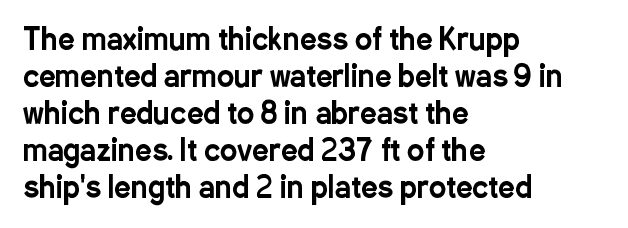
Q: Is the text italic (slanted)? A: No, it is upright.
Q: Is the typeface a serif or a sans-serif typeface? A: Sans-serif.
Q: Is the text underlined? A: No.
Q: How is the paragraph aligned? A: Left-aligned.
Q: Is the spacing between letters normal or unusually wide? A: Normal.
Q: Is the spacing between lines tight, normal or loose? A: Normal.
Q: Width (condensed, normal, or wide)? A: Condensed.
Q: Stroke contrast? A: Low.
Q: x-height? A: Medium.
Q: Monospaced? A: No.
